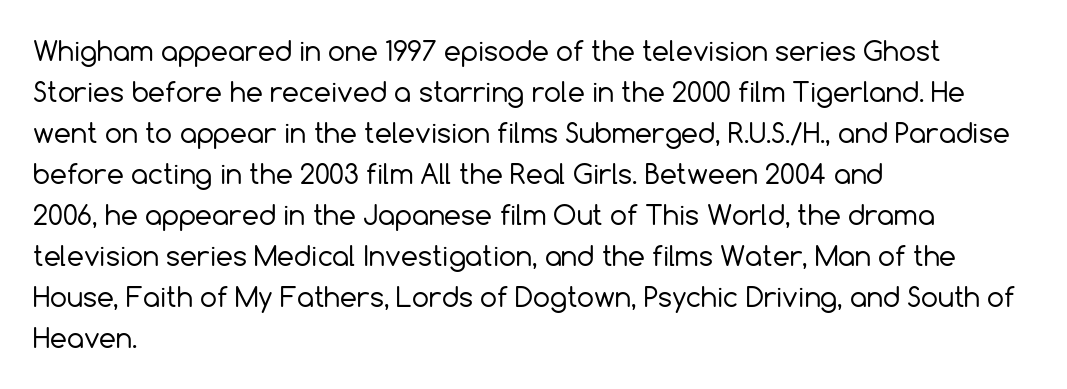
{"italic": "no", "bold": "no", "underline": "no", "align": "left", "line_spacing": "normal", "line_spacing_ratio": 1.52, "letter_spacing": "normal", "letter_spacing_em": 0.0, "glyph_px": 27}
